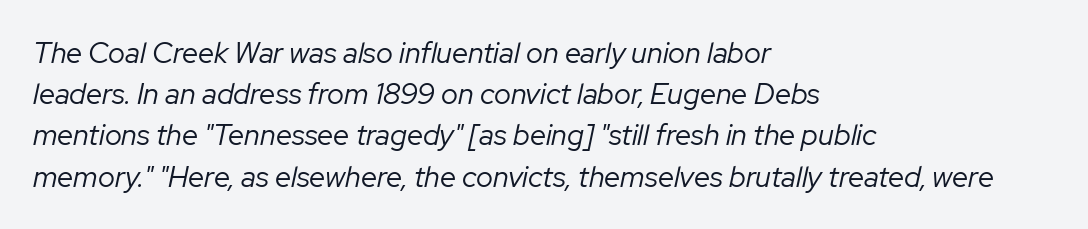
Note the varied advance widths — an 'i' is clearly narrower than an 'm'. This rendering leaves character spacing at its baseline value. Descender tails drop into unmarked territory. These lines were composed using italics.
